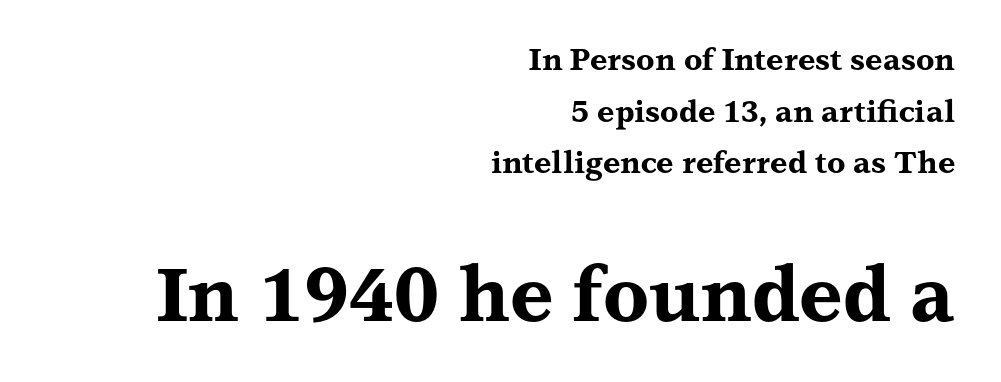
The image shows 75 px bold, wide serif type, upright; set right-aligned, line spacing 1.72x, normal letter spacing, not underlined; the second (bottom) block is 2.5x larger; medium stroke contrast and a medium x-height.
